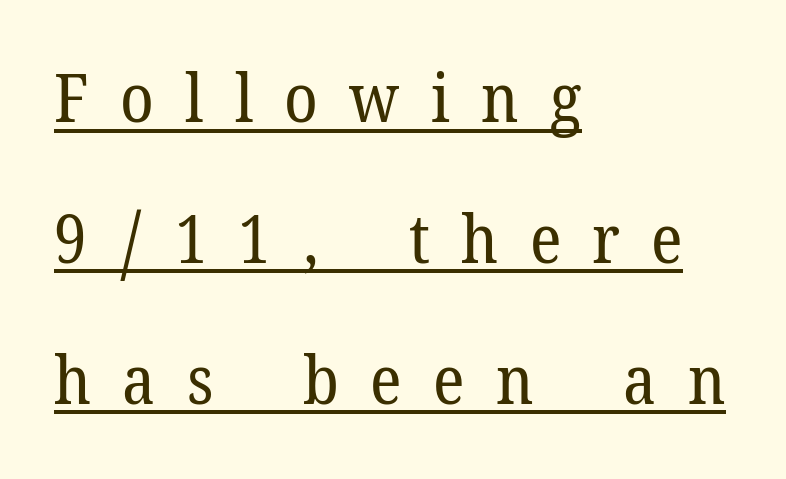
The image shows 68 px regular-weight serif type, upright; set left-aligned, loose line spacing (2.07x), unusually wide letter spacing (+0.46 em), underlined; low stroke contrast and a medium x-height.
